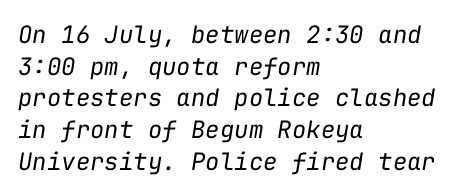
The image shows 24 px text type, italic (leaning right); set left-aligned, normal line spacing (1.32x), normal letter spacing, not underlined.
